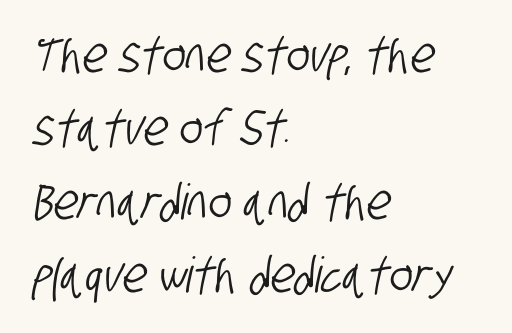
Q: Is the typeface a serif or a sans-serif typeface? A: Sans-serif.
Q: Is the text underlined? A: No.
Q: How is the paragraph aligned? A: Left-aligned.
Q: Is the spacing between letters normal or unusually wide? A: Normal.
Q: Is the spacing between lines tight, normal or loose? A: Normal.
Q: Width (condensed, normal, or wide)? A: Condensed.
Q: Stroke contrast? A: Low.
Q: x-height? A: Large.
Q: Monospaced? A: No.
